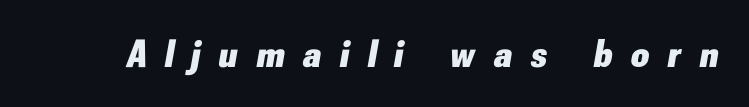
The image shows 39 px heavy type, italic (leaning right); set unusually wide letter spacing (+0.49 em), not underlined; low stroke contrast and a small x-height.
